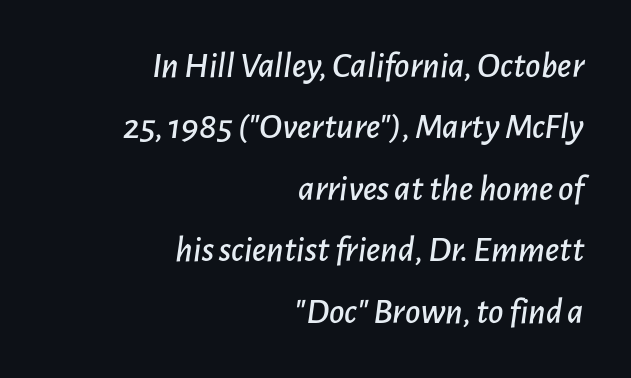
Q: Is the text italic (slanted)? A: Yes, it leans right by about 7 degrees.
Q: Is the text underlined? A: No.
Q: How is the paragraph aligned? A: Right-aligned.
Q: Is the spacing between letters normal or unusually wide? A: Normal.
Q: Is the spacing between lines tight, normal or loose? A: Normal.
Q: Width (condensed, normal, or wide)? A: Normal.
Q: Stroke contrast? A: Low.
Q: x-height? A: Medium.
Q: Monospaced? A: No.
